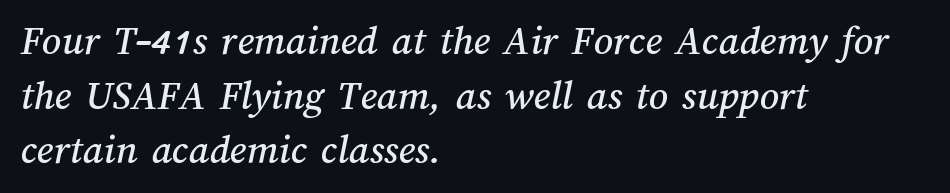
The image shows 42 px text type; set left-aligned, normal line spacing (1.3x), normal letter spacing, not underlined; medium stroke contrast and a medium x-height.
